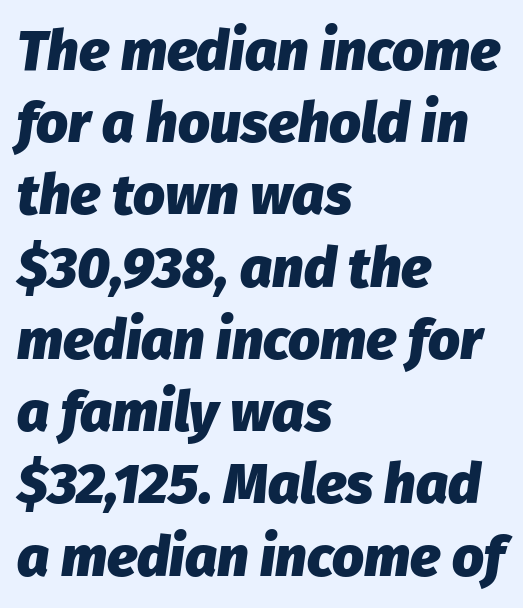
Q: Is the text bold? A: Yes.
Q: Is the text italic (slanted)? A: Yes, it leans right by about 8 degrees.
Q: Is the text underlined? A: No.
Q: How is the paragraph aligned? A: Left-aligned.
Q: Is the spacing between letters normal or unusually wide? A: Normal.
Q: Is the spacing between lines tight, normal or loose? A: Normal.
Q: Width (condensed, normal, or wide)? A: Normal.
Q: Stroke contrast? A: Low.
Q: x-height? A: Medium.
Q: Monospaced? A: No.
